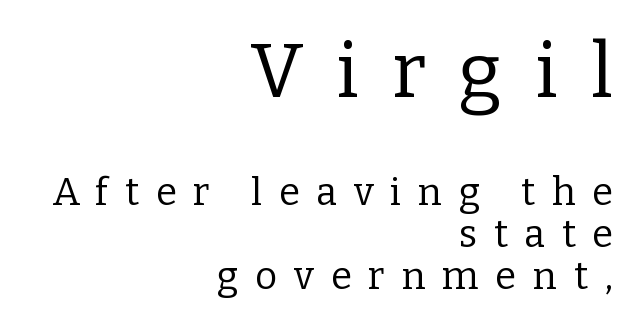
The space directly below the letters is spotless. Italic? Not at all — the glyphs are vertical. Horizontal bands of white between lines are thin slivers. Bigger letters appear in the top chunk; the bottom chunk is reduced. The rendering inserts visible extra space after every character. Stem width sits at or under what a default text font uses.
